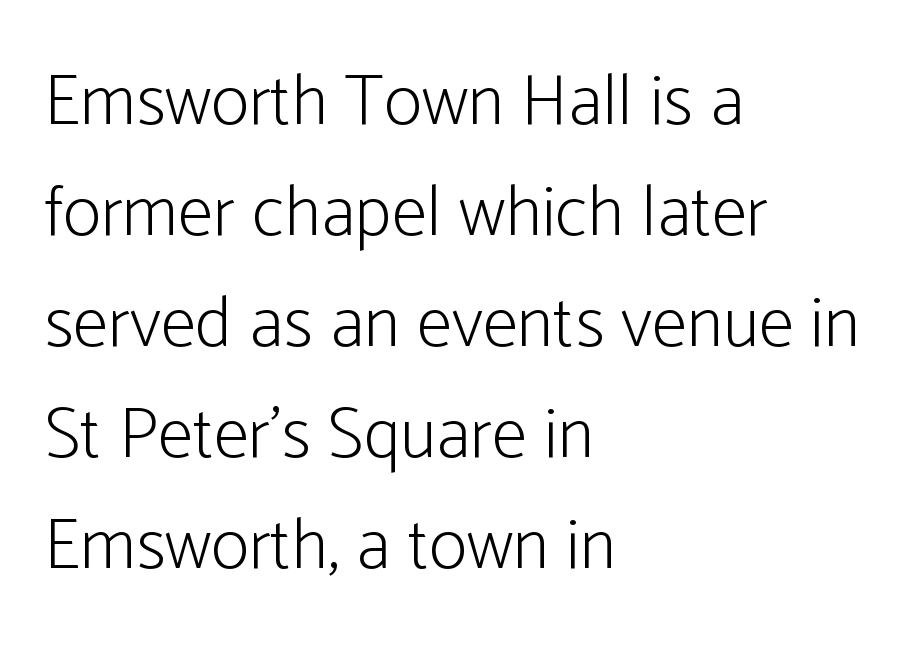
Q: Is the text bold? A: No.
Q: Is the text italic (slanted)? A: No, it is upright.
Q: Is the typeface a serif or a sans-serif typeface? A: Sans-serif.
Q: Is the text underlined? A: No.
Q: How is the paragraph aligned? A: Left-aligned.
Q: Is the spacing between letters normal or unusually wide? A: Normal.
Q: Is the spacing between lines tight, normal or loose? A: Normal.
Q: Width (condensed, normal, or wide)? A: Condensed.
Q: Stroke contrast? A: Low.
Q: x-height? A: Medium.
Q: Monospaced? A: No.
